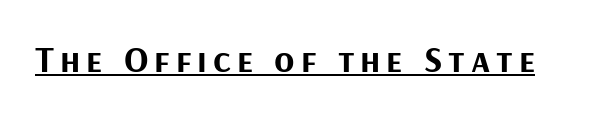
Q: Is the text bold? A: Yes.
Q: Is the text italic (slanted)? A: No, it is upright.
Q: Is the typeface a serif or a sans-serif typeface? A: Sans-serif.
Q: Is the text underlined? A: Yes.
Q: Width (condensed, normal, or wide)? A: Normal.
Q: Stroke contrast? A: Medium.
Q: x-height? A: Medium.
Q: Monospaced? A: No.
